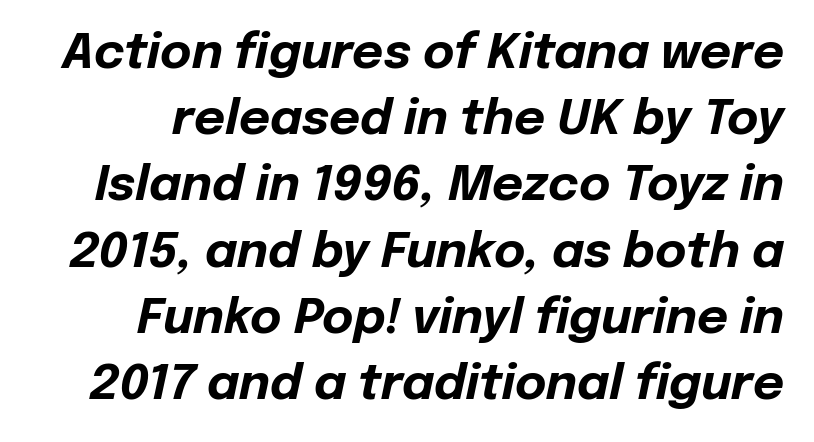
The rendering applies a slant to the glyphs. Here the designer chose a conventional face with non-uniform glyph widths. The letters are bold, with thick, heavy strokes. What stands out about the letter spacing? Nothing — it is the standard amount.
